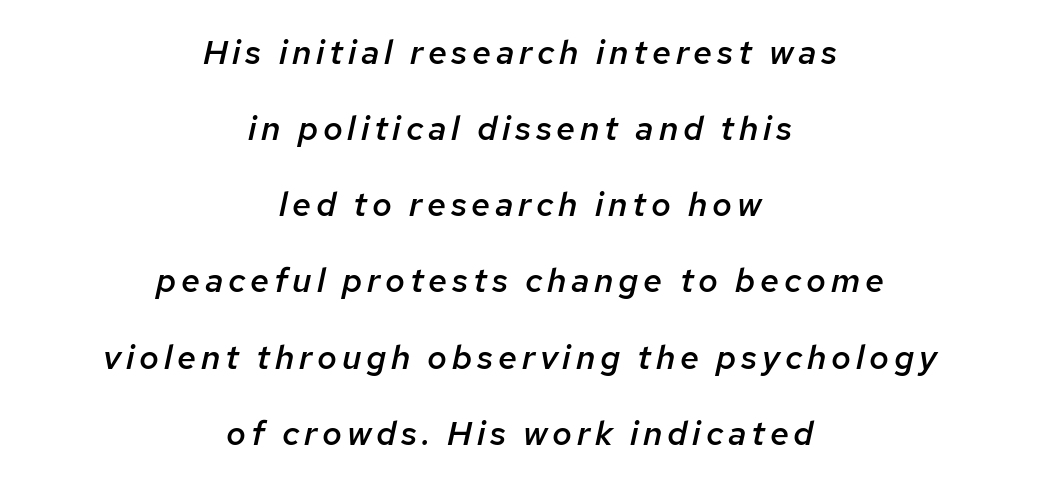
The image shows 34 px semibold type, italic (leaning right); set centered, loose line spacing (2.24x), not underlined; low stroke contrast and a medium x-height.
